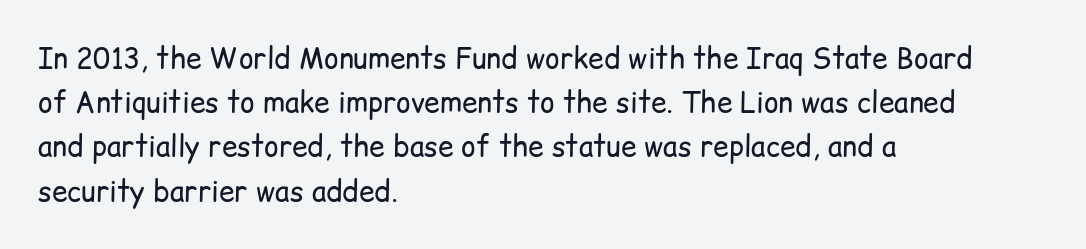
Q: Is the text bold? A: No.
Q: Is the text italic (slanted)? A: No, it is upright.
Q: Is the typeface a serif or a sans-serif typeface? A: Sans-serif.
Q: Is the text underlined? A: No.
Q: How is the paragraph aligned? A: Left-aligned.
Q: Is the spacing between letters normal or unusually wide? A: Normal.
Q: Is the spacing between lines tight, normal or loose? A: Normal.
Q: Width (condensed, normal, or wide)? A: Normal.
Q: Stroke contrast? A: Low.
Q: x-height? A: Medium.
Q: Monospaced? A: No.
